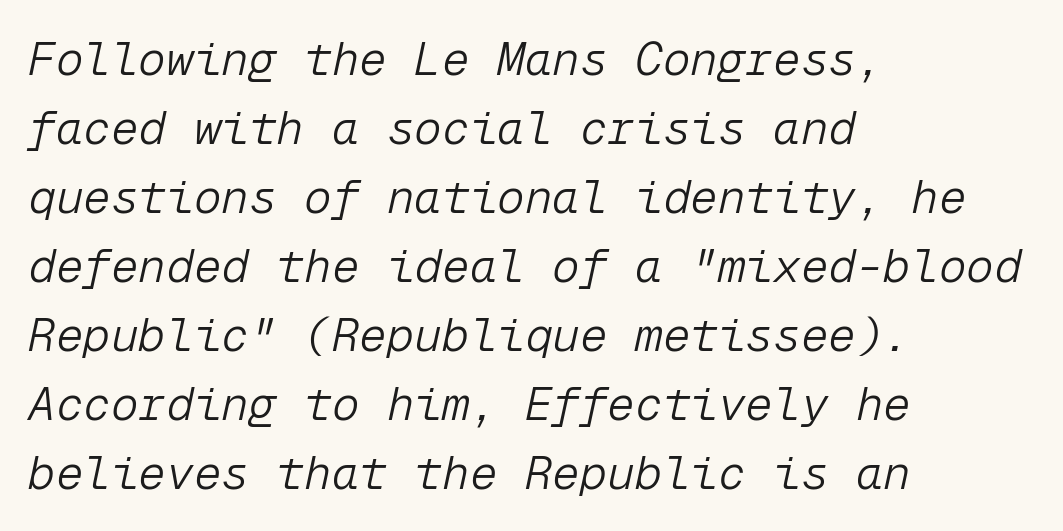
{"italic": "yes", "lean": "right", "slant_degrees": 12, "bold": "no", "weight": "light", "width": "normal", "stroke_contrast": "low", "x_height": "medium", "monospaced": "yes", "underline": "no", "align": "left", "line_spacing": "normal", "line_spacing_ratio": 1.5, "letter_spacing": "normal", "letter_spacing_em": 0.0, "glyph_px": 46}
